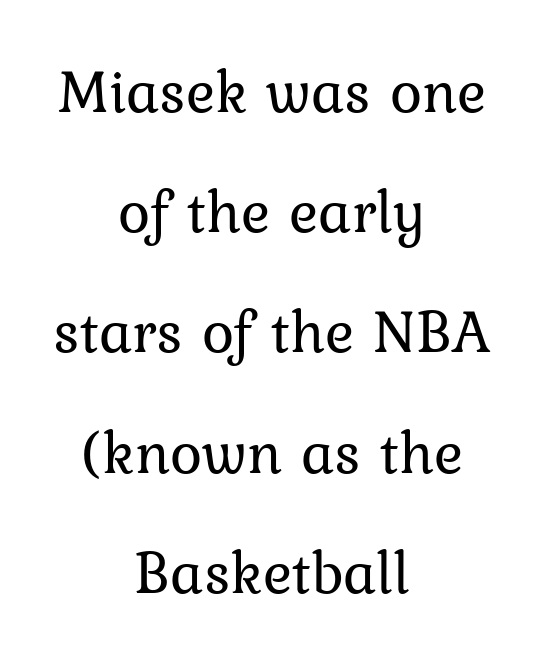
The image shows 61 px regular-weight serif type, upright; set centered, loose line spacing (1.97x), normal letter spacing, not underlined; low stroke contrast and a medium x-height.
